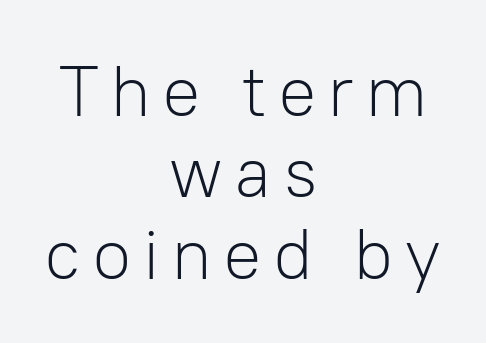
Q: Is the text bold? A: No.
Q: Is the text italic (slanted)? A: No, it is upright.
Q: Is the typeface a serif or a sans-serif typeface? A: Sans-serif.
Q: Is the text underlined? A: No.
Q: How is the paragraph aligned? A: Centered.
Q: Is the spacing between lines tight, normal or loose? A: Tight.
Q: Width (condensed, normal, or wide)? A: Normal.
Q: Stroke contrast? A: Low.
Q: x-height? A: Medium.
Q: Monospaced? A: No.
